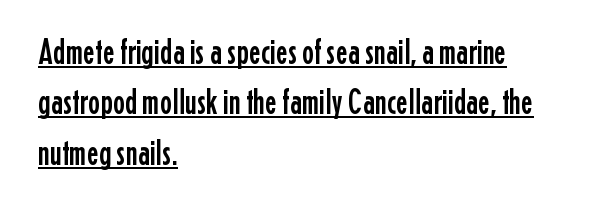
{"serif": "no", "italic": "no", "width": "condensed", "stroke_contrast": "low", "x_height": "medium", "monospaced": "no", "underline": "yes", "align": "left", "line_spacing": "normal", "line_spacing_ratio": 1.4, "letter_spacing": "normal", "letter_spacing_em": 0.0, "glyph_px": 36}
